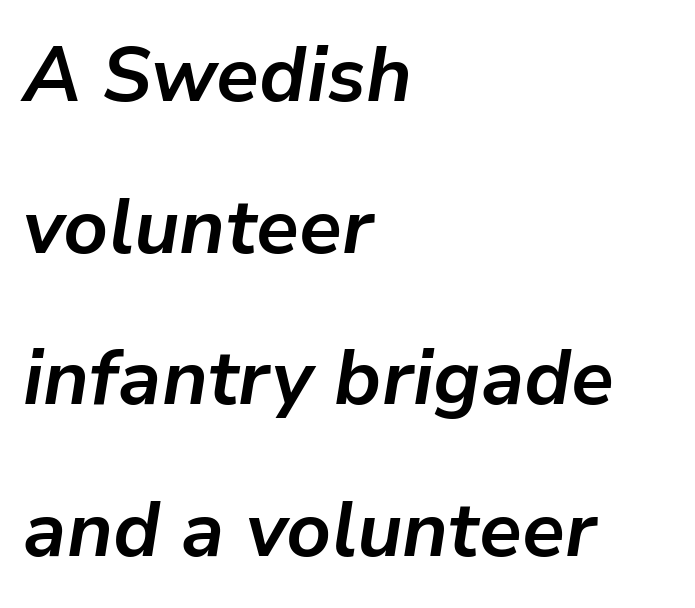
Q: Is the text bold? A: Yes.
Q: Is the text italic (slanted)? A: Yes, it leans right by about 9 degrees.
Q: Is the text underlined? A: No.
Q: How is the paragraph aligned? A: Left-aligned.
Q: Is the spacing between letters normal or unusually wide? A: Normal.
Q: Is the spacing between lines tight, normal or loose? A: Loose.
Q: Width (condensed, normal, or wide)? A: Normal.
Q: Stroke contrast? A: Low.
Q: x-height? A: Medium.
Q: Monospaced? A: No.
